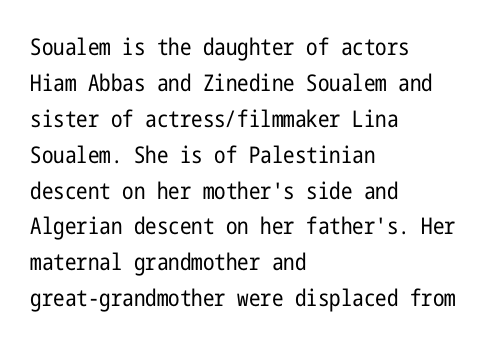
Q: Is the text bold? A: No.
Q: Is the text italic (slanted)? A: No, it is upright.
Q: Is the text underlined? A: No.
Q: How is the paragraph aligned? A: Left-aligned.
Q: Is the spacing between letters normal or unusually wide? A: Normal.
Q: Is the spacing between lines tight, normal or loose? A: Normal.
